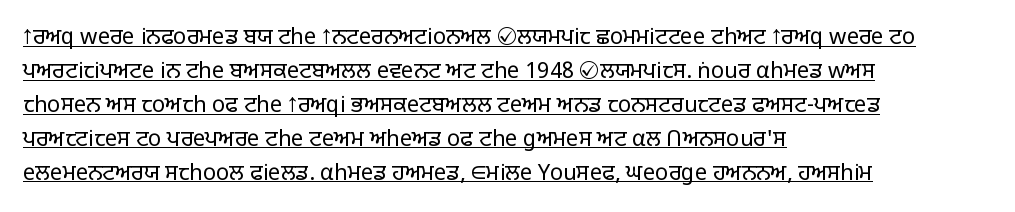
The image shows 22 px text type, upright; set left-aligned, normal line spacing (1.54x), normal letter spacing, underlined.
